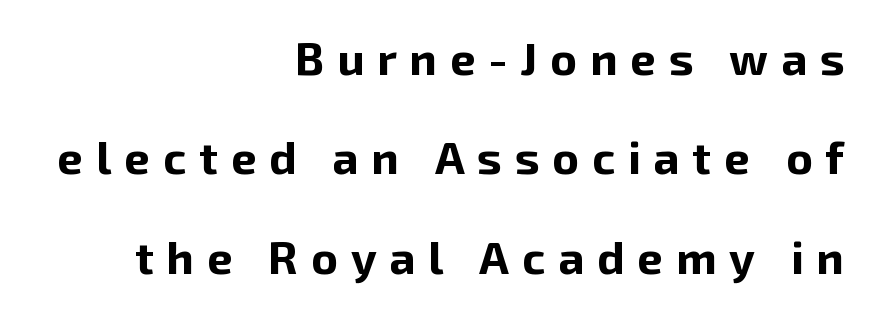
Q: Is the text bold? A: Yes.
Q: Is the text italic (slanted)? A: No, it is upright.
Q: Is the typeface a serif or a sans-serif typeface? A: Sans-serif.
Q: Is the text underlined? A: No.
Q: How is the paragraph aligned? A: Right-aligned.
Q: Is the spacing between letters normal or unusually wide? A: Unusually wide.
Q: Is the spacing between lines tight, normal or loose? A: Loose.
Q: Width (condensed, normal, or wide)? A: Normal.
Q: Stroke contrast? A: Low.
Q: x-height? A: Medium.
Q: Monospaced? A: No.
